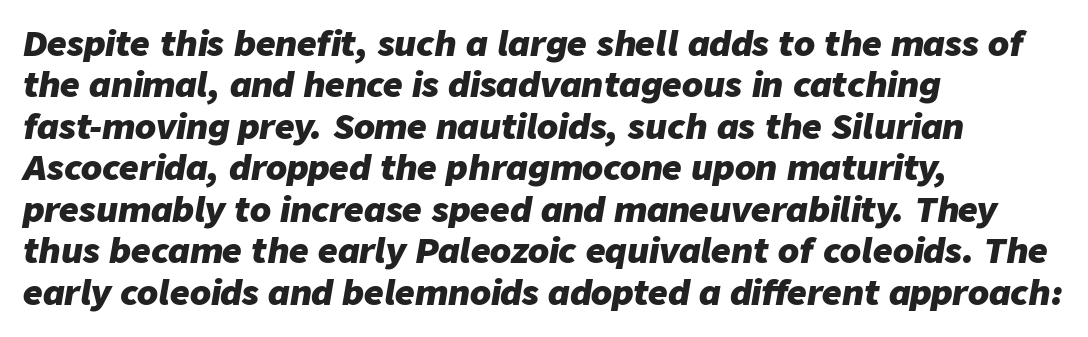
{"italic": "yes", "lean": "right", "slant_degrees": 9, "bold": "yes", "weight": "heavy", "width": "normal", "stroke_contrast": "low", "x_height": "medium", "monospaced": "no", "underline": "no", "align": "left", "line_spacing_ratio": 1.22, "letter_spacing": "normal", "letter_spacing_em": 0.0, "glyph_px": 34}
